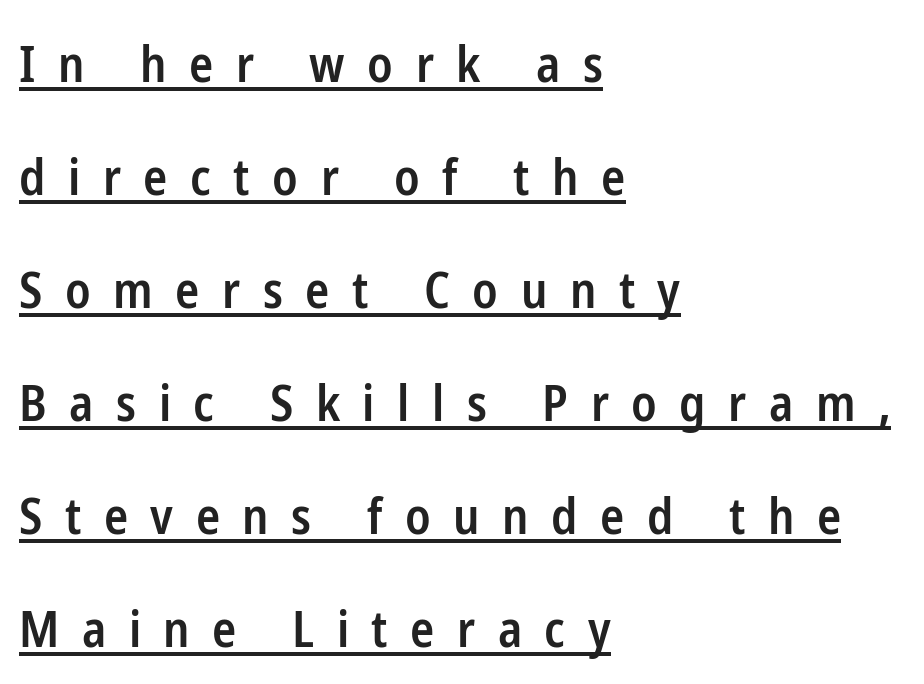
Q: Is the text bold? A: Semi-bold.
Q: Is the text italic (slanted)? A: No, it is upright.
Q: Is the typeface a serif or a sans-serif typeface? A: Sans-serif.
Q: Is the text underlined? A: Yes.
Q: How is the paragraph aligned? A: Left-aligned.
Q: Is the spacing between letters normal or unusually wide? A: Unusually wide.
Q: Is the spacing between lines tight, normal or loose? A: Loose.
Q: Width (condensed, normal, or wide)? A: Condensed.
Q: Stroke contrast? A: Low.
Q: x-height? A: Medium.
Q: Monospaced? A: No.
